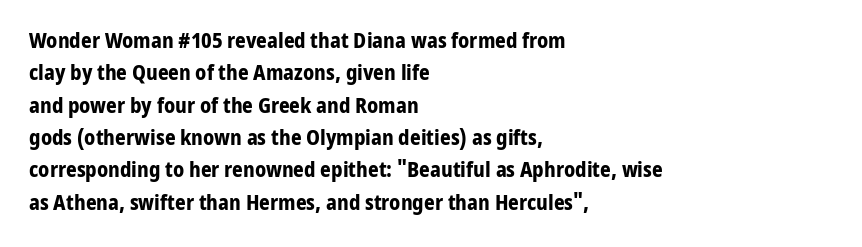
Unlike italic type, these characters show no tilt at all. Line starts are locked; line ends wander. Characters follow at the spacing the type designer built in. On the weight axis this lands at bold, roughly 700. The passage shown is not underscored anywhere.
